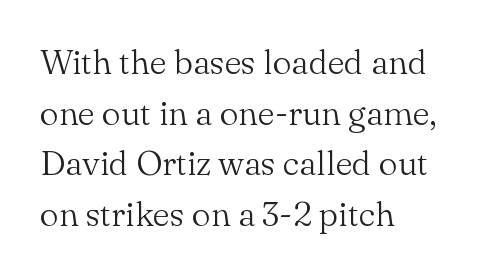
The image shows 34 px light serif type, upright; set left-aligned, normal line spacing (1.49x), normal letter spacing, not underlined; medium stroke contrast and a small x-height.
